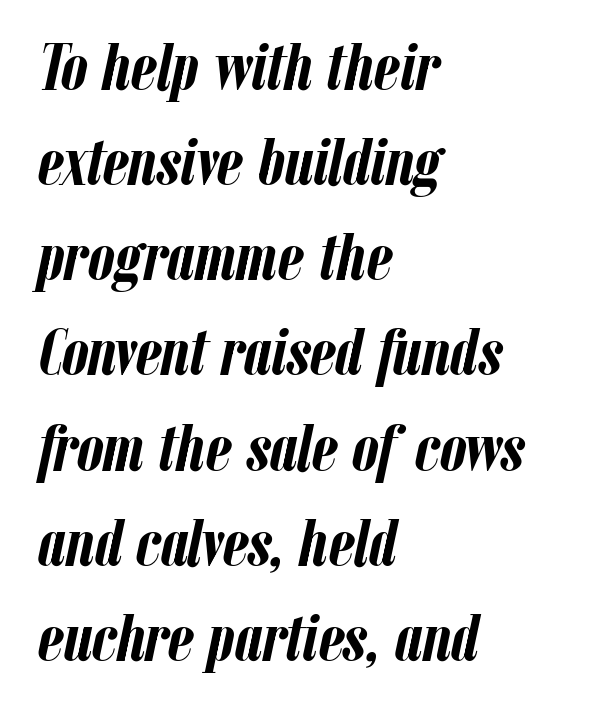
The image shows 67 px semibold, condensed type, italic (leaning right); set left-aligned, normal line spacing (1.42x), normal letter spacing, not underlined; low stroke contrast and a medium x-height.
